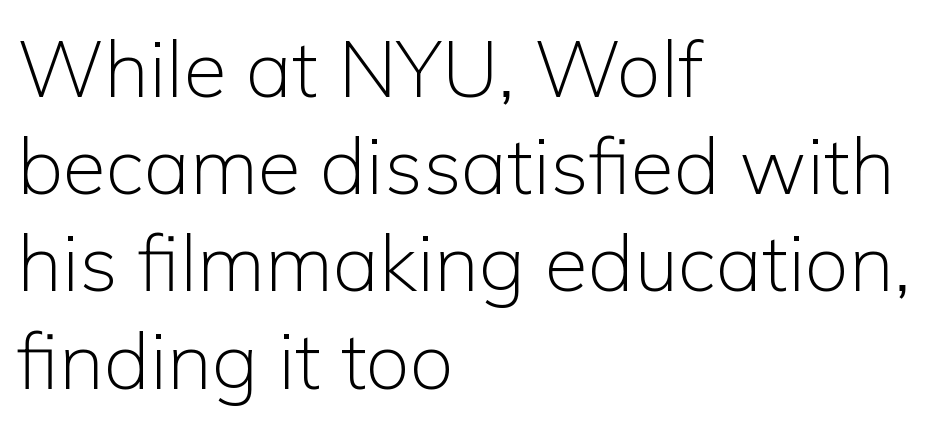
Left-aligned paragraph, ragged on the right. Nope, no serifs anywhere on these letters. The glyphs are unaccompanied by any horizontal stroke below them. Ascenders rise straight up at ninety degrees. Honestly, the letter spacing is just normal — you wouldn't notice it. The letters advance in unequal steps, a hallmark of proportional type.
